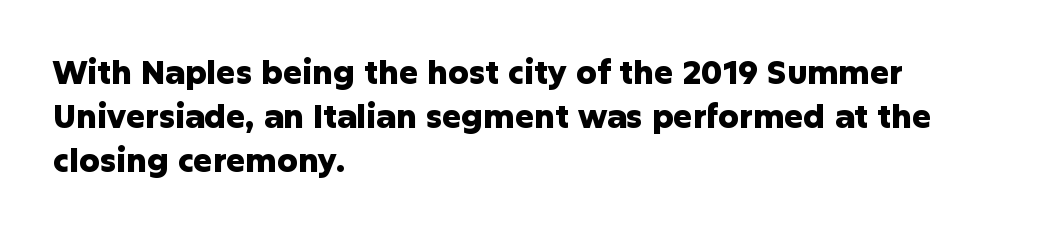
Notice how thick the strokes are: this is what a full bold looks like. What stands out about the letter spacing? Nothing — it is the standard amount. The typeface chosen for these lines omits serifs. The lettering holds an erect, upright posture throughout. Visually the block forms a straight wall on the left and a jagged coastline on the right.
